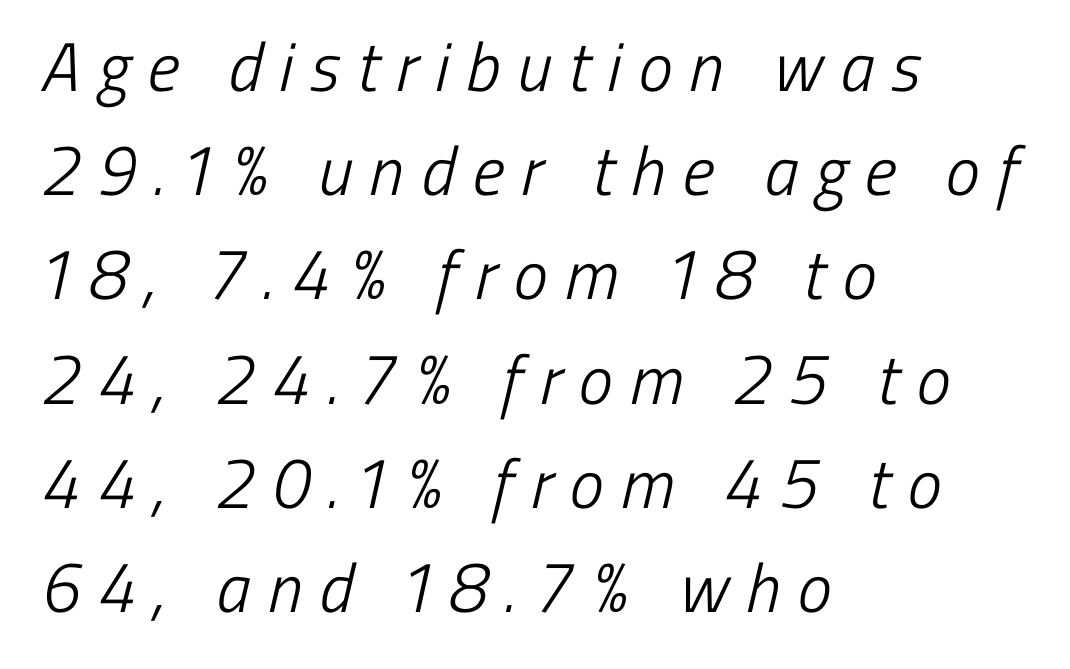
The image shows 69 px light, condensed sans-serif type; set left-aligned, normal line spacing (1.51x), unusually wide letter spacing (+0.25 em), not underlined; low stroke contrast and a medium x-height.
